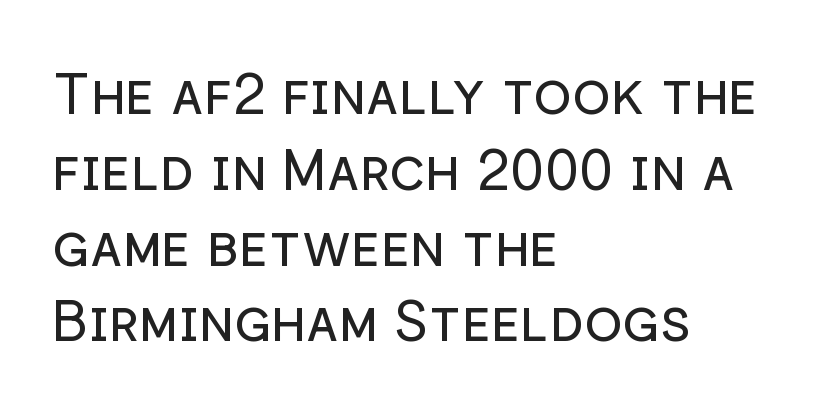
Each row of text sits above clean, open space. Where is the straight margin? On the left. This rendering employs a face without finishing strokes, i.e., a sans-serif. Spacing verdict: proportional, widths tailored to each character. Stems and bowls with no extra thickness — not bold.
